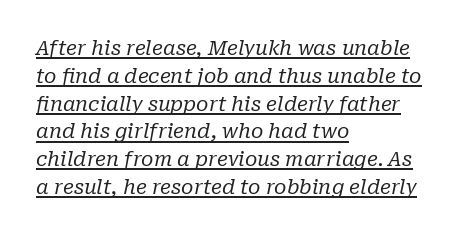
{"italic": "yes", "lean": "right", "slant_degrees": 10, "bold": "no", "underline": "yes", "align": "left", "line_spacing": "normal", "line_spacing_ratio": 1.39, "letter_spacing": "normal", "letter_spacing_em": 0.0, "glyph_px": 20}
